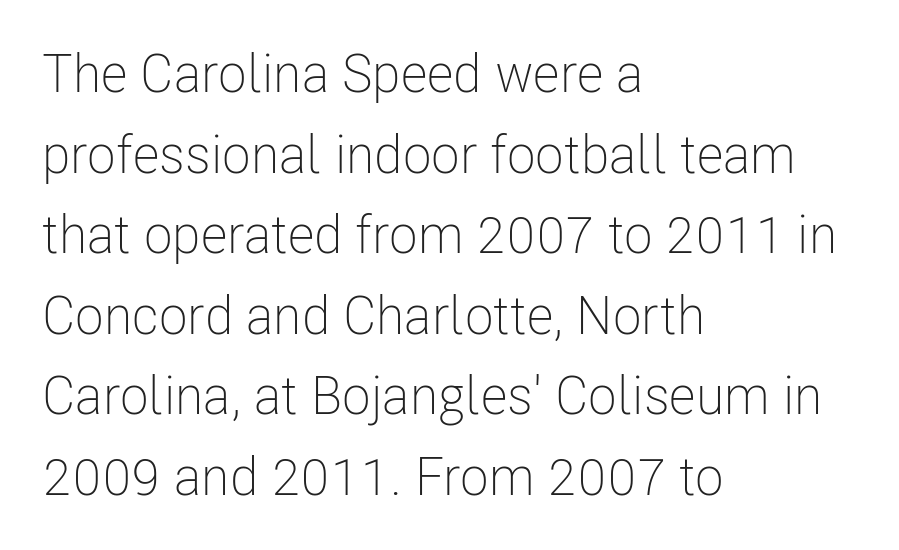
The image shows 53 px light, condensed sans-serif type, upright; set left-aligned, normal line spacing (1.52x), normal letter spacing, not underlined; low stroke contrast and a medium x-height.
